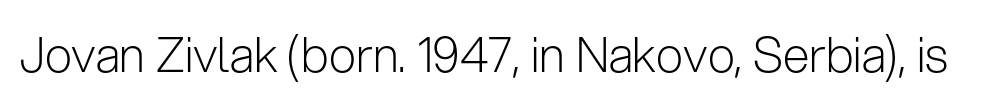
Q: Is the text bold? A: No.
Q: Is the text italic (slanted)? A: No, it is upright.
Q: Is the typeface a serif or a sans-serif typeface? A: Sans-serif.
Q: Is the text underlined? A: No.
Q: Is the spacing between letters normal or unusually wide? A: Normal.
Q: Width (condensed, normal, or wide)? A: Normal.
Q: Stroke contrast? A: Low.
Q: x-height? A: Medium.
Q: Monospaced? A: No.
